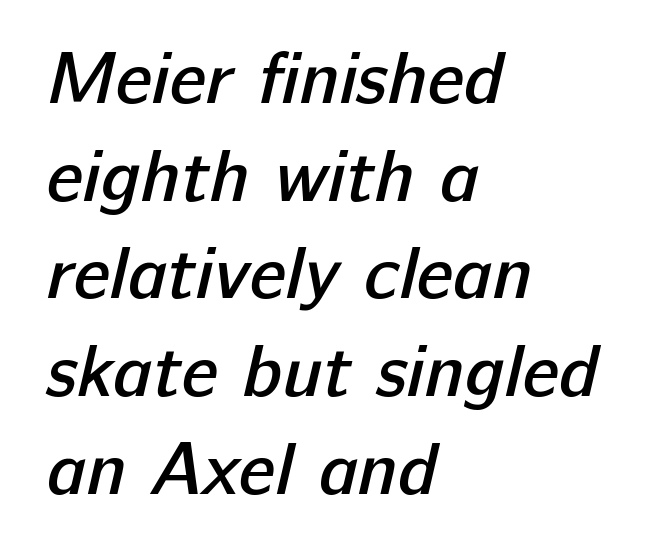
Q: Is the text bold? A: Semi-bold.
Q: Is the typeface a serif or a sans-serif typeface? A: Sans-serif.
Q: Is the text underlined? A: No.
Q: How is the paragraph aligned? A: Left-aligned.
Q: Is the spacing between letters normal or unusually wide? A: Normal.
Q: Is the spacing between lines tight, normal or loose? A: Normal.
Q: Width (condensed, normal, or wide)? A: Normal.
Q: Stroke contrast? A: Low.
Q: x-height? A: Medium.
Q: Monospaced? A: No.
